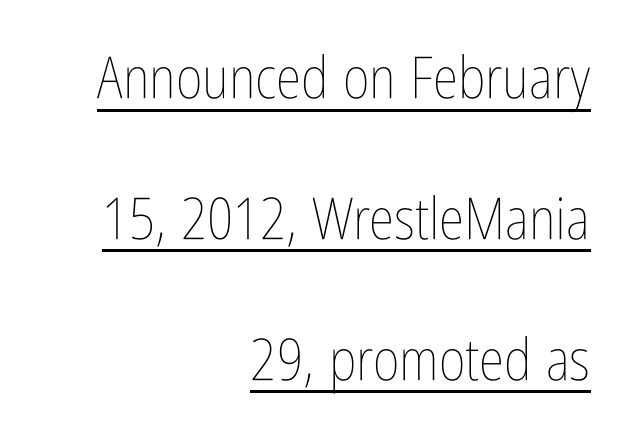
Is the block centered? No — it sits flush against the right margin. Each stroke keeps to a modest, everyday thickness or less. What's the leading like? Stretched, with rows far apart. Notice how a bar underscores the lettering throughout. How are the letters spaced? Ordinarily, with no added tracking. You could not count columns in this text — the font is proportionally spaced.
